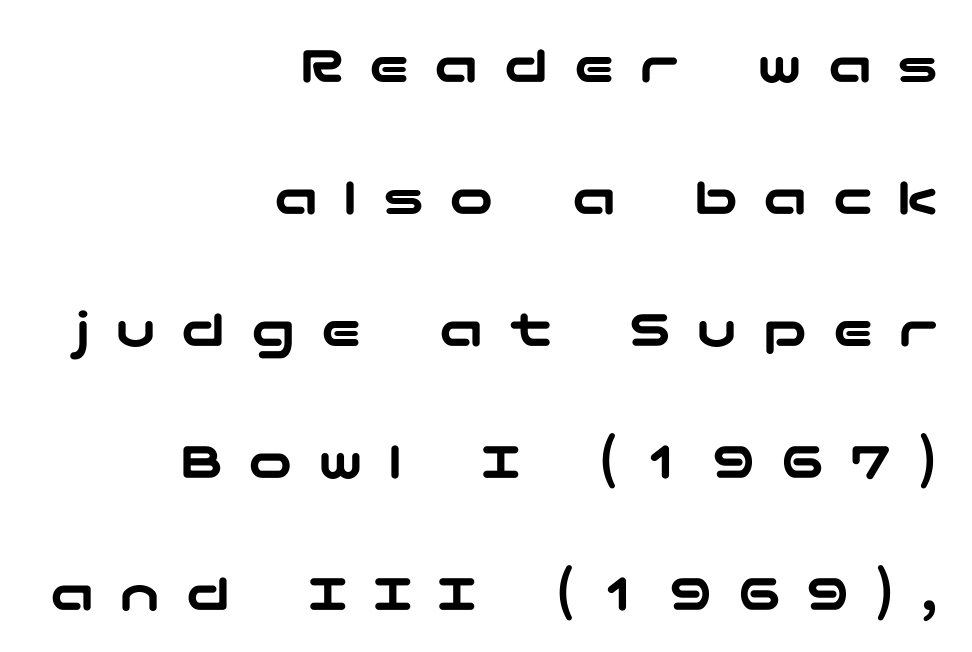
{"serif": "no", "italic": "no", "width": "wide", "stroke_contrast": "low", "x_height": "medium", "underline": "no", "align": "right", "line_spacing": "loose", "line_spacing_ratio": 2.4, "letter_spacing": "wide", "letter_spacing_em": 0.46, "glyph_px": 55}
